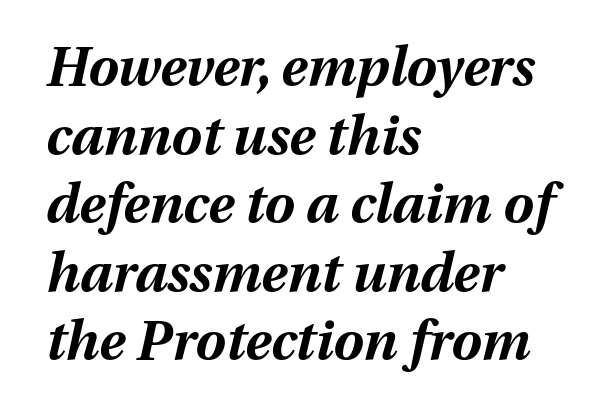
The face used here has the dense, thick strokes of a bold. Glyph-to-glyph distance matches everyday printed text. A clean baseline with only descenders dipping below it. The rendering uses natural spacing where letterforms have individual widths. If you drew a line through each stem, it would be angled. These lines sit exactly where default settings would place them.
